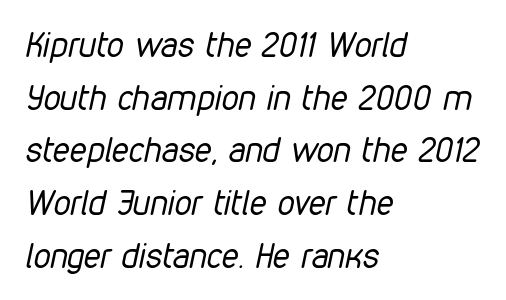
The rendering keeps characters at their native spacing. The axis of the letterforms is tilted away from vertical. Quick note: underline off. Stem width sits at or under what a default text font uses. The passage is arranged the way most books set body copy — flush left.
